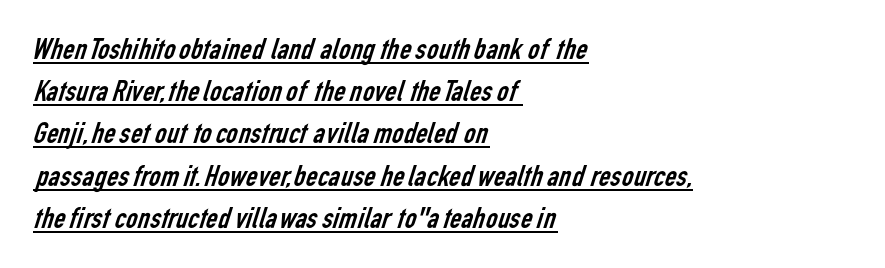
Q: Is the text bold? A: No.
Q: Is the typeface a serif or a sans-serif typeface? A: Sans-serif.
Q: Is the text underlined? A: Yes.
Q: How is the paragraph aligned? A: Left-aligned.
Q: Is the spacing between letters normal or unusually wide? A: Normal.
Q: Is the spacing between lines tight, normal or loose? A: Normal.
Q: Width (condensed, normal, or wide)? A: Condensed.
Q: Stroke contrast? A: Low.
Q: x-height? A: Medium.
Q: Monospaced? A: No.
